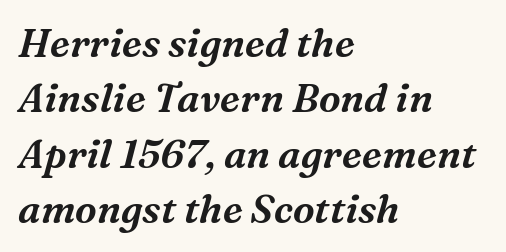
Q: Is the text italic (slanted)? A: Yes, it leans right by about 16 degrees.
Q: Is the typeface a serif or a sans-serif typeface? A: Serif.
Q: Is the text underlined? A: No.
Q: How is the paragraph aligned? A: Left-aligned.
Q: Is the spacing between letters normal or unusually wide? A: Normal.
Q: Is the spacing between lines tight, normal or loose? A: Normal.
Q: Width (condensed, normal, or wide)? A: Normal.
Q: Stroke contrast? A: Medium.
Q: x-height? A: Medium.
Q: Monospaced? A: No.
